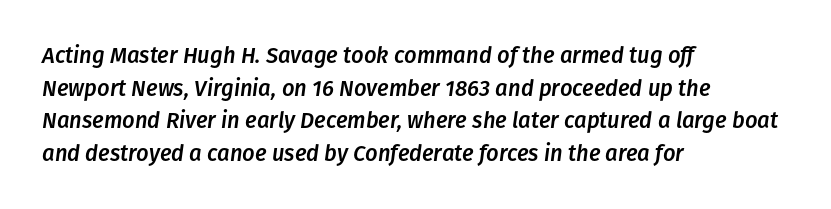
The image shows 22 px text type, italic (leaning right); set left-aligned, normal line spacing (1.48x), normal letter spacing, not underlined.
